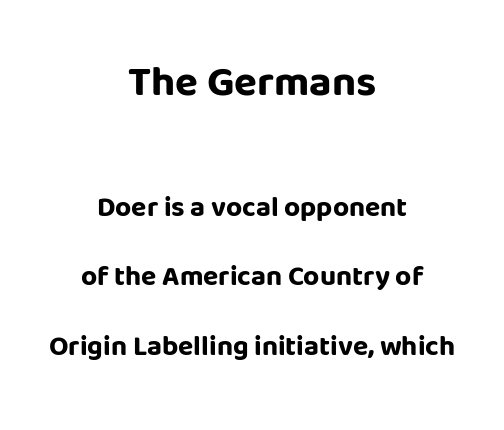
Honestly, the rows look like they've been pulled way apart. Horizontal alignment here is central, giving a formal, balanced look. Is this a fixed-width face? No — the glyphs have proportional, varying widths. I'd call this a sans setting — the letters go barefoot.
